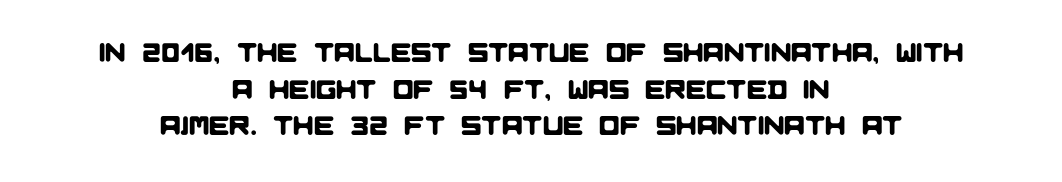
Q: Is the text underlined? A: No.
Q: How is the paragraph aligned? A: Centered.
Q: Is the spacing between letters normal or unusually wide? A: Normal.
Q: Is the spacing between lines tight, normal or loose? A: Normal.
